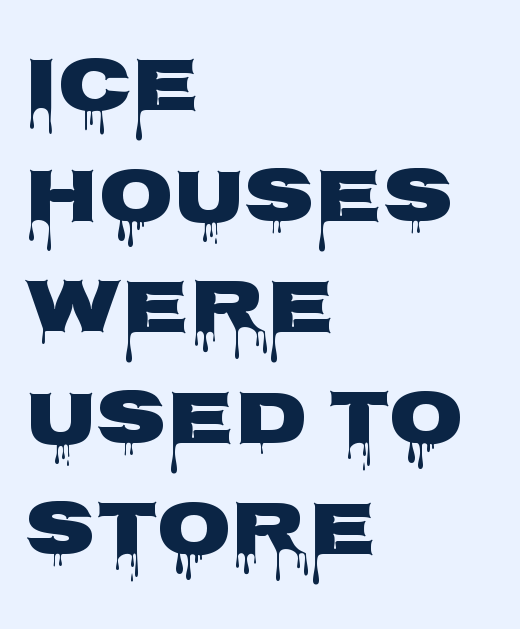
Q: Is the text italic (slanted)? A: No, it is upright.
Q: Is the typeface a serif or a sans-serif typeface? A: Sans-serif.
Q: Is the text underlined? A: No.
Q: How is the paragraph aligned? A: Left-aligned.
Q: Is the spacing between letters normal or unusually wide? A: Normal.
Q: Is the spacing between lines tight, normal or loose? A: Normal.
Q: Width (condensed, normal, or wide)? A: Wide.
Q: Stroke contrast? A: Low.
Q: x-height? A: Large.
Q: Monospaced? A: No.
